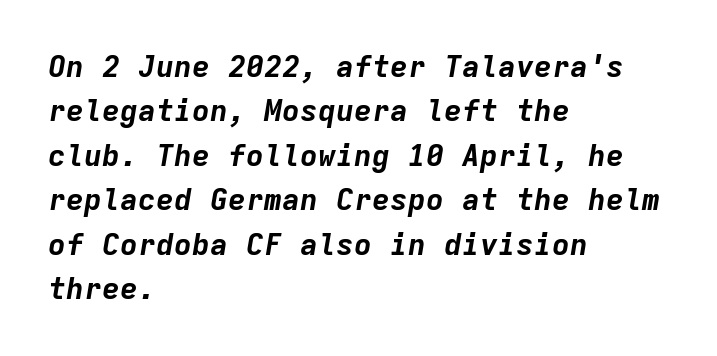
The passage shown is typed in a monospace face where columns stay perfectly aligned. An italicized treatment has been applied to the whole sample. What's the leading like? Ordinary, nothing unusual. Honestly, the letter spacing is just normal — you wouldn't notice it.
